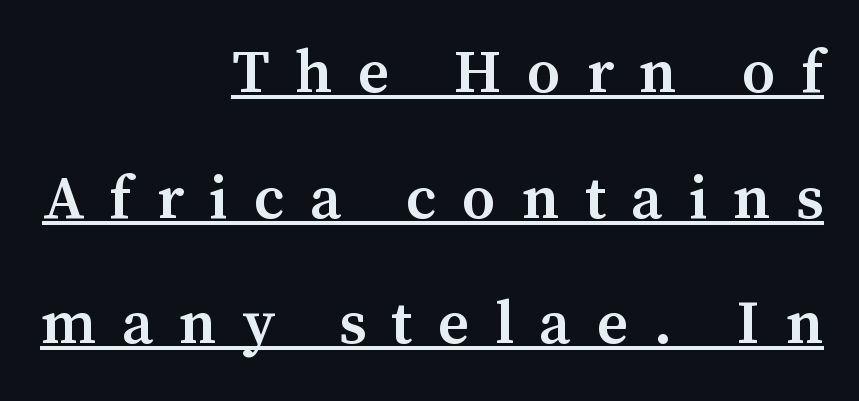
{"serif": "yes", "italic": "no", "bold": "semi", "weight": "semibold", "width": "normal", "stroke_contrast": "medium", "x_height": "medium", "monospaced": "no", "underline": "yes", "align": "right", "line_spacing": "loose", "line_spacing_ratio": 2.06, "letter_spacing": "wide", "letter_spacing_em": 0.42, "glyph_px": 61}
